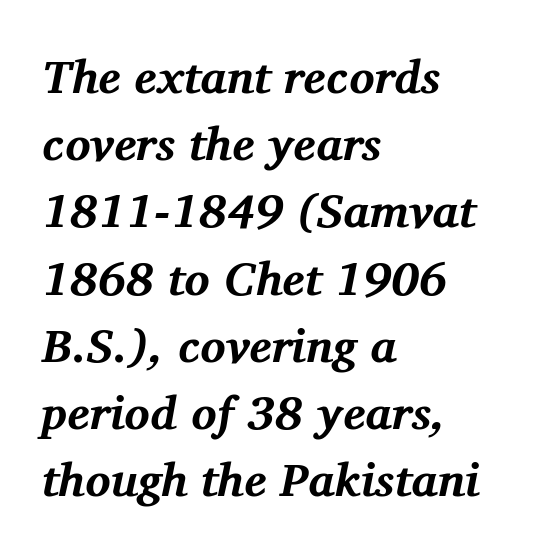
Q: Is the text bold? A: Yes.
Q: Is the text italic (slanted)? A: Yes, it leans right by about 11 degrees.
Q: Is the typeface a serif or a sans-serif typeface? A: Serif.
Q: Is the text underlined? A: No.
Q: How is the paragraph aligned? A: Left-aligned.
Q: Is the spacing between letters normal or unusually wide? A: Normal.
Q: Is the spacing between lines tight, normal or loose? A: Normal.
Q: Width (condensed, normal, or wide)? A: Normal.
Q: Stroke contrast? A: Medium.
Q: x-height? A: Medium.
Q: Monospaced? A: No.
